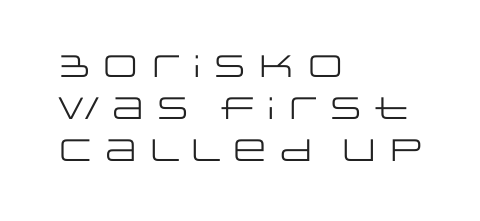
Character widths vary here, with narrow letters taking less room than wide ones. Each letter's strokes conclude bluntly, with no projecting serifs. Tall strokes in this sample are plumb rather than angled. How would I describe the line gaps? Plain and ordinary.
